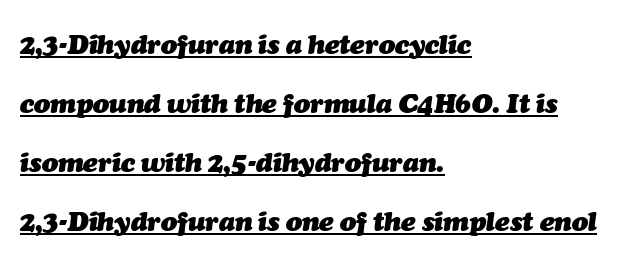
{"italic": "yes", "lean": "right", "slant_degrees": 7, "bold": "yes", "underline": "yes", "align": "left", "line_spacing": "loose", "line_spacing_ratio": 2.19, "letter_spacing": "normal", "letter_spacing_em": 0.0, "glyph_px": 27}
